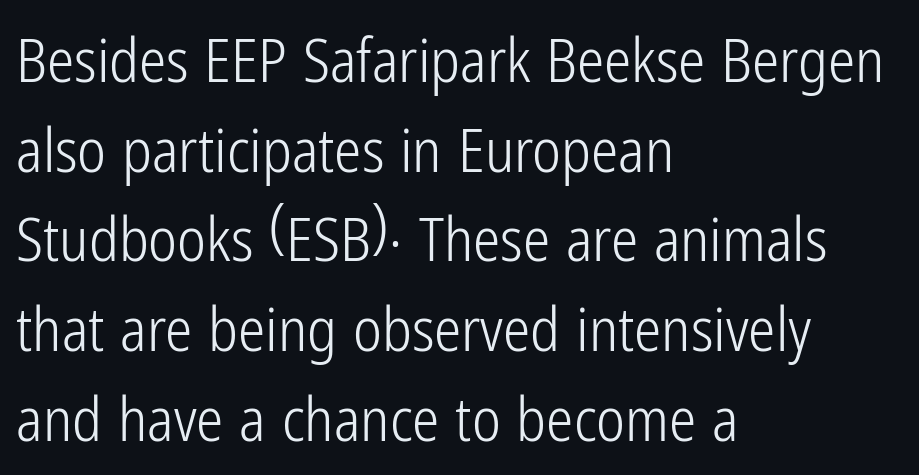
{"serif": "no", "italic": "no", "bold": "no", "weight": "light", "width": "condensed", "stroke_contrast": "low", "x_height": "medium", "monospaced": "no", "underline": "no", "align": "left", "line_spacing": "normal", "line_spacing_ratio": 1.47, "letter_spacing": "normal", "letter_spacing_em": 0.0, "glyph_px": 61}
